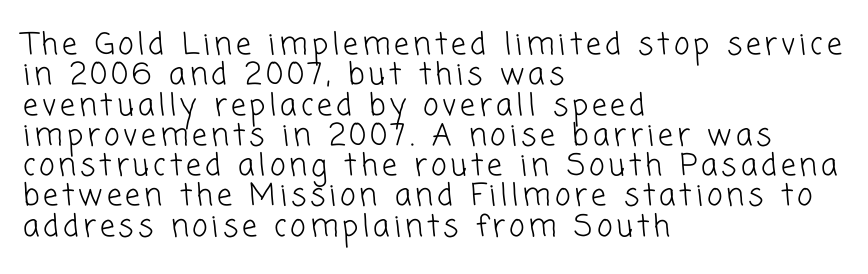
Q: Is the text bold? A: No.
Q: Is the typeface a serif or a sans-serif typeface? A: Sans-serif.
Q: Is the text underlined? A: No.
Q: How is the paragraph aligned? A: Left-aligned.
Q: Is the spacing between lines tight, normal or loose? A: Tight.
Q: Width (condensed, normal, or wide)? A: Normal.
Q: Stroke contrast? A: Low.
Q: x-height? A: Medium.
Q: Monospaced? A: No.
